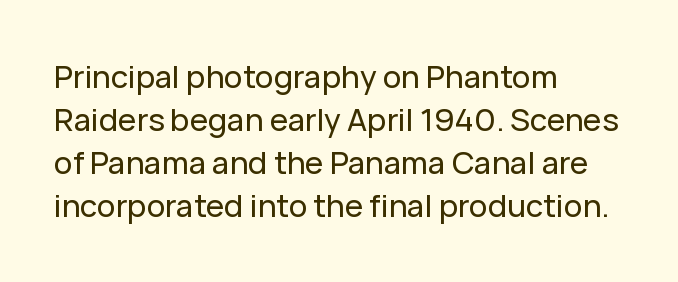
Q: Is the text italic (slanted)? A: No, it is upright.
Q: Is the typeface a serif or a sans-serif typeface? A: Sans-serif.
Q: Is the text underlined? A: No.
Q: How is the paragraph aligned? A: Left-aligned.
Q: Is the spacing between letters normal or unusually wide? A: Normal.
Q: Is the spacing between lines tight, normal or loose? A: Normal.
Q: Width (condensed, normal, or wide)? A: Normal.
Q: Stroke contrast? A: Low.
Q: x-height? A: Medium.
Q: Monospaced? A: No.
